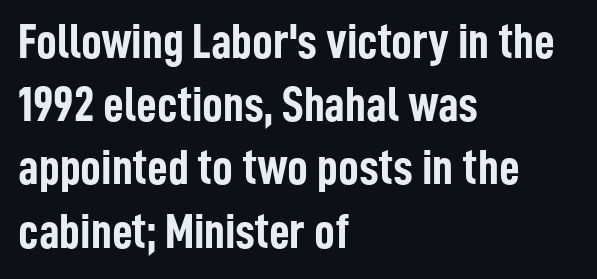
Q: Is the text bold? A: Yes.
Q: Is the text italic (slanted)? A: No, it is upright.
Q: Is the typeface a serif or a sans-serif typeface? A: Sans-serif.
Q: Is the text underlined? A: No.
Q: How is the paragraph aligned? A: Left-aligned.
Q: Is the spacing between letters normal or unusually wide? A: Normal.
Q: Width (condensed, normal, or wide)? A: Condensed.
Q: Stroke contrast? A: Low.
Q: x-height? A: Medium.
Q: Monospaced? A: No.
